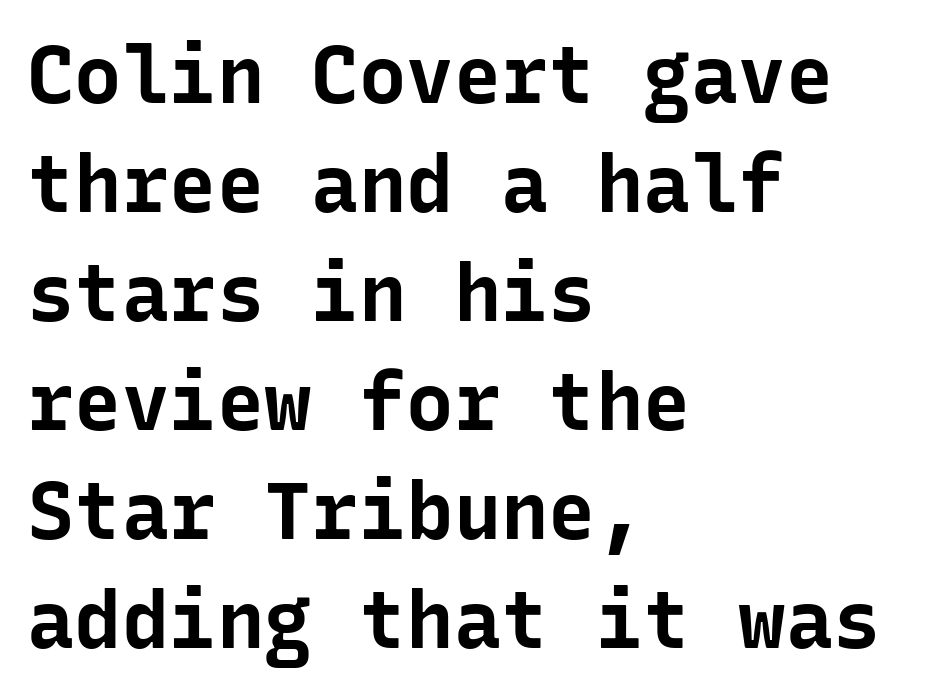
{"serif": "no", "italic": "no", "bold": "yes", "weight": "bold", "width": "normal", "stroke_contrast": "low", "x_height": "medium", "monospaced": "yes", "underline": "no", "align": "left", "line_spacing": "normal", "line_spacing_ratio": 1.38, "letter_spacing": "normal", "letter_spacing_em": 0.0, "glyph_px": 79}
